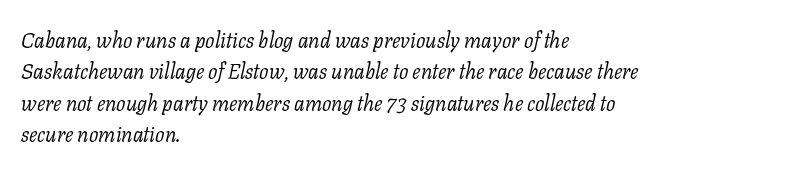
The image shows 21 px text type, italic (leaning right); set left-aligned, normal line spacing (1.5x), normal letter spacing, not underlined.
